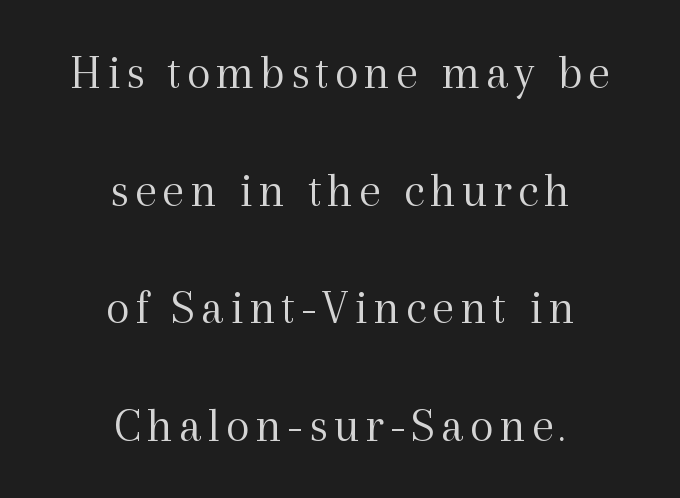
Here the designer chose a conventional face with non-uniform glyph widths. No italicization has been applied; the sample stays upright. Small tapered or slab feet sit at the stroke ends, so this counts as serif. A clean baseline with only descenders dipping below it.
